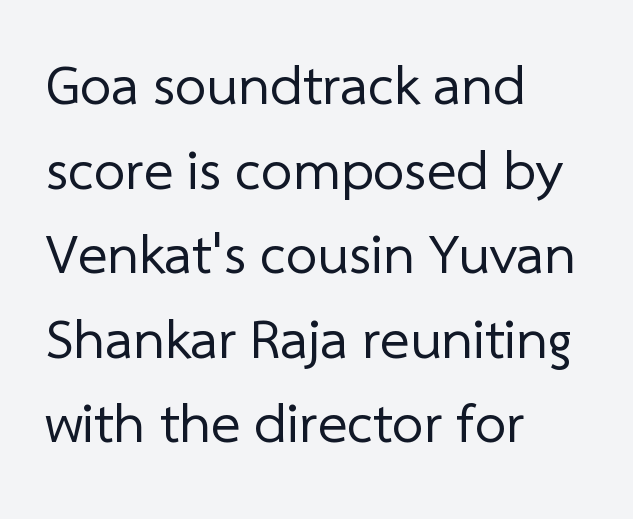
{"serif": "no", "bold": "no", "weight": "regular", "width": "normal", "stroke_contrast": "low", "x_height": "medium", "monospaced": "no", "underline": "no", "align": "left", "line_spacing": "normal", "line_spacing_ratio": 1.51, "letter_spacing": "normal", "letter_spacing_em": 0.0, "glyph_px": 56}
